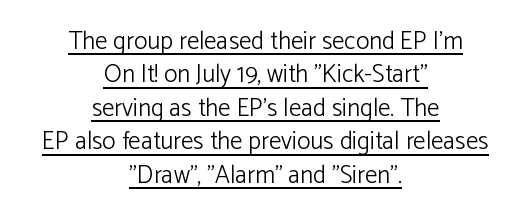
{"italic": "no", "bold": "no", "underline": "yes", "align": "center", "line_spacing": "normal", "line_spacing_ratio": 1.34, "letter_spacing": "normal", "letter_spacing_em": 0.0, "glyph_px": 25}
